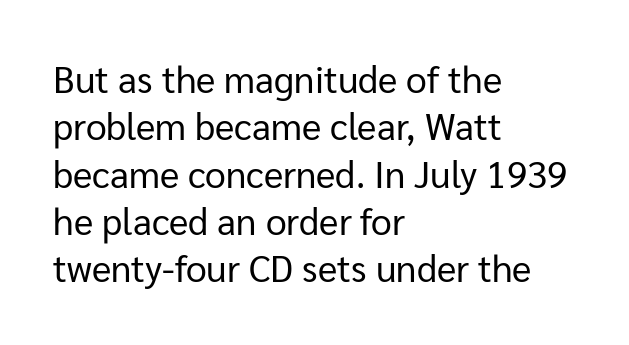
The image shows 37 px regular-weight sans-serif type, upright; set left-aligned, normal line spacing (1.28x), normal letter spacing, not underlined; low stroke contrast and a medium x-height.
